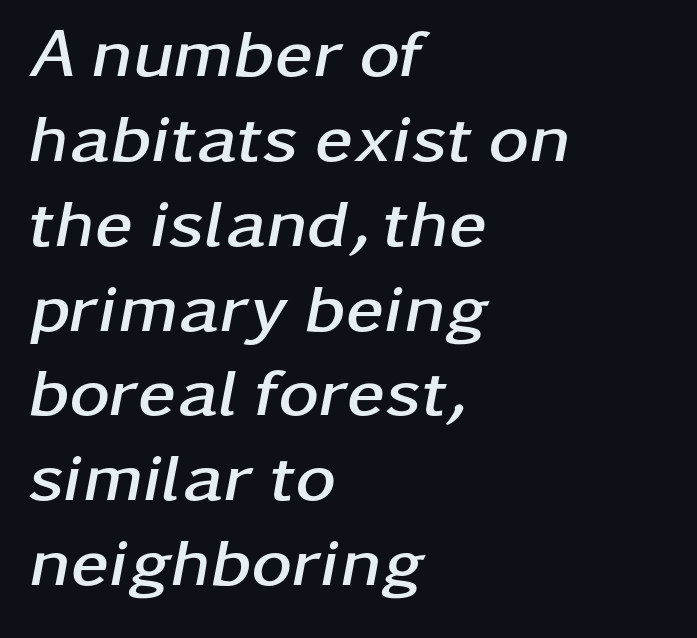
{"italic": "yes", "lean": "right", "slant_degrees": 11, "bold": "yes", "weight": "semibold", "width": "wide", "stroke_contrast": "low", "x_height": "medium", "monospaced": "no", "underline": "no", "align": "left", "line_spacing_ratio": 1.23, "letter_spacing": "normal", "letter_spacing_em": 0.0, "glyph_px": 69}
